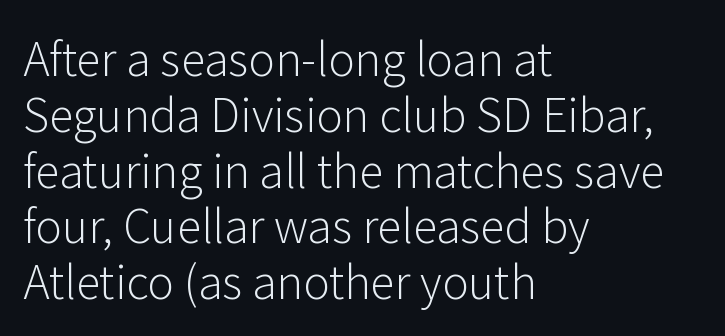
{"serif": "no", "italic": "no", "bold": "no", "weight": "light", "width": "normal", "stroke_contrast": "low", "x_height": "medium", "monospaced": "no", "underline": "no", "align": "left", "line_spacing_ratio": 1.24, "letter_spacing": "normal", "letter_spacing_em": 0.0, "glyph_px": 45}
